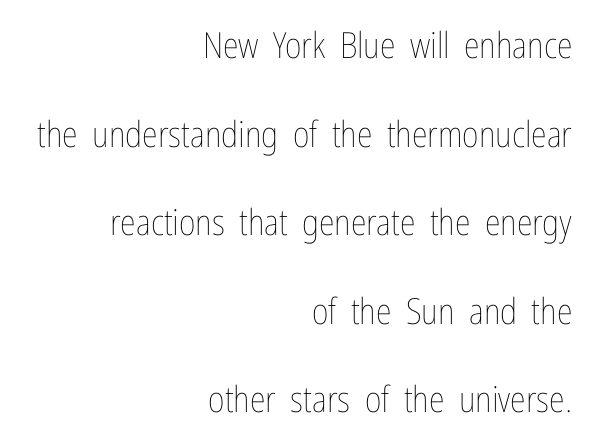
Spacing verdict: proportional, widths tailored to each character. A typesetter would mark this as roman, not italic. Weight: regular or lighter. Layout note: lines flush right.
